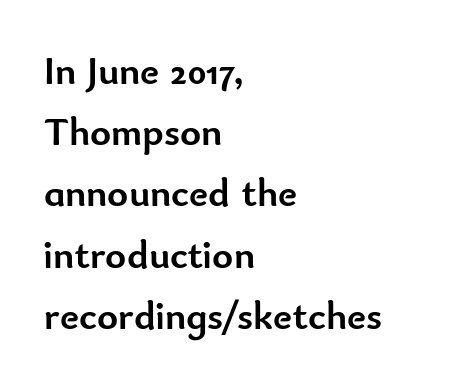
The image shows 40 px semibold sans-serif type, upright; set left-aligned, normal line spacing (1.53x), normal letter spacing, not underlined; low stroke contrast and a small x-height.
